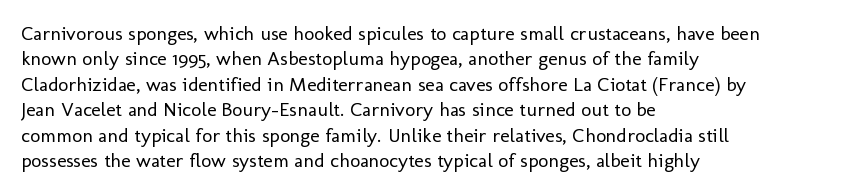
The rows are spaced the way most documents space them. Weight: in the light-to-regular range. Each word holds together tightly as a unit, with standard inter-letter gaps. Nobody drew a line under any word here.
